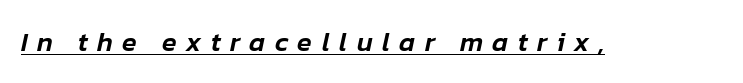
The rendering applies a slant to the glyphs. The passage shown is underscored from start to finish. The letterforms stand isolated, each surrounded by extra space.
